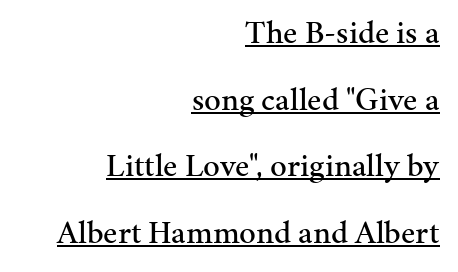
Q: Is the text italic (slanted)? A: No, it is upright.
Q: Is the typeface a serif or a sans-serif typeface? A: Serif.
Q: Is the text underlined? A: Yes.
Q: How is the paragraph aligned? A: Right-aligned.
Q: Is the spacing between letters normal or unusually wide? A: Normal.
Q: Is the spacing between lines tight, normal or loose? A: Loose.
Q: Width (condensed, normal, or wide)? A: Normal.
Q: Stroke contrast? A: Medium.
Q: x-height? A: Medium.
Q: Monospaced? A: No.
